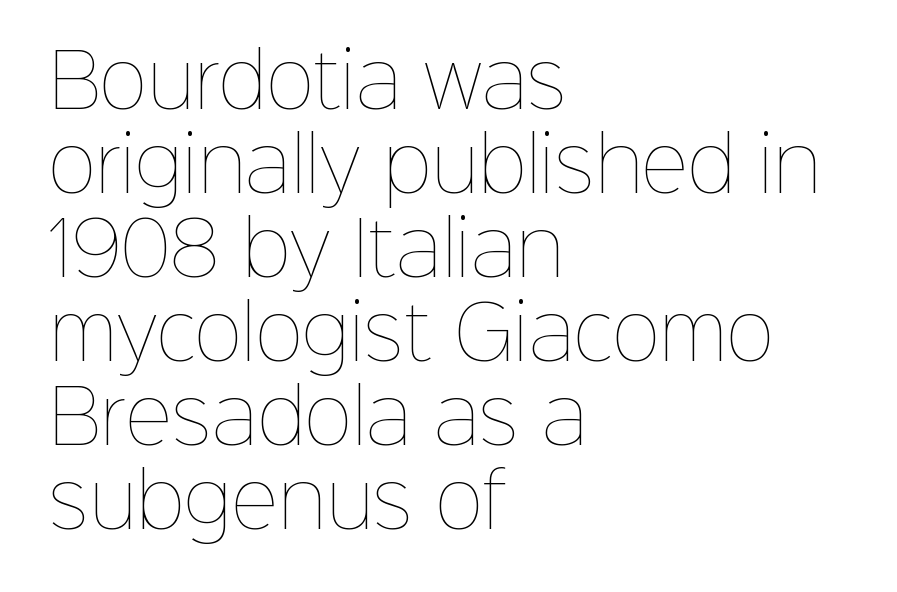
{"italic": "no", "bold": "no", "weight": "thin", "width": "normal", "stroke_contrast": "low", "x_height": "medium", "monospaced": "no", "underline": "no", "align": "left", "line_spacing": "tight", "line_spacing_ratio": 1.15, "letter_spacing": "normal", "letter_spacing_em": 0.0, "glyph_px": 73}
